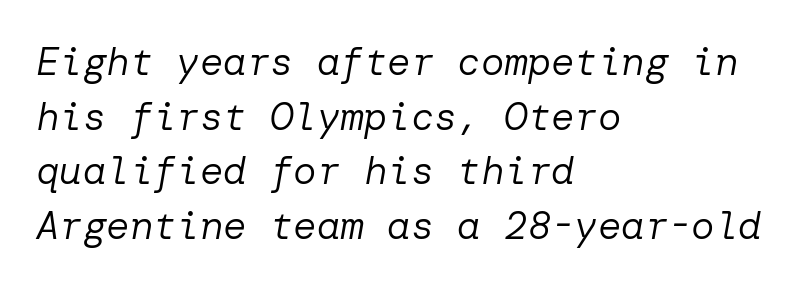
{"italic": "yes", "lean": "right", "slant_degrees": 10, "bold": "no", "weight": "regular", "width": "normal", "stroke_contrast": "low", "x_height": "medium", "underline": "no", "align": "left", "line_spacing": "normal", "line_spacing_ratio": 1.4, "letter_spacing": "normal", "letter_spacing_em": 0.0, "glyph_px": 39}
